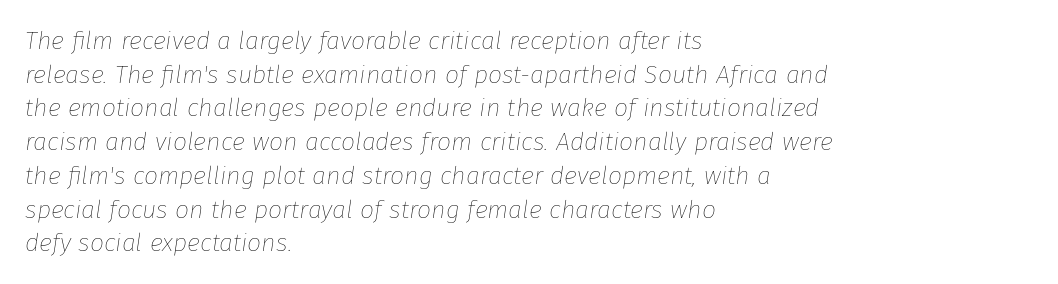
Q: Is the text bold? A: No.
Q: Is the text italic (slanted)? A: Yes, it leans right by about 8 degrees.
Q: Is the text underlined? A: No.
Q: How is the paragraph aligned? A: Left-aligned.
Q: Is the spacing between letters normal or unusually wide? A: Normal.
Q: Is the spacing between lines tight, normal or loose? A: Normal.
